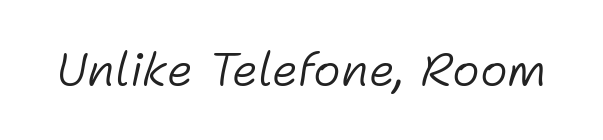
Q: Is the text bold? A: No.
Q: Is the text italic (slanted)? A: Yes, it leans right by about 11 degrees.
Q: Is the text underlined? A: No.
Q: Is the spacing between letters normal or unusually wide? A: Normal.
Q: Width (condensed, normal, or wide)? A: Normal.
Q: Stroke contrast? A: Low.
Q: x-height? A: Medium.
Q: Monospaced? A: No.
